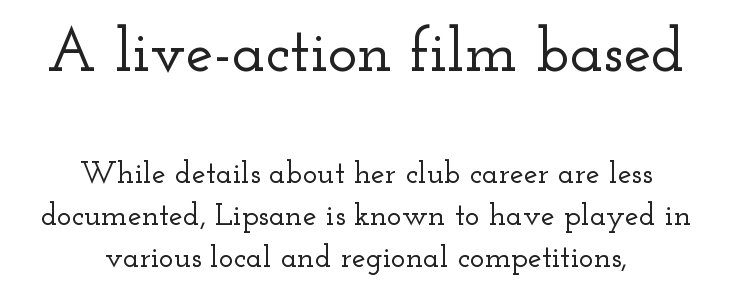
{"serif": "yes", "italic": "no", "width": "wide", "stroke_contrast": "low", "x_height": "small", "monospaced": "no", "underline": "no", "align": "center", "line_spacing": "normal", "line_spacing_ratio": 1.37, "letter_spacing": "normal", "letter_spacing_em": 0.0, "larger_block": "first", "size_ratio": 2.0, "glyph_px": 62}
